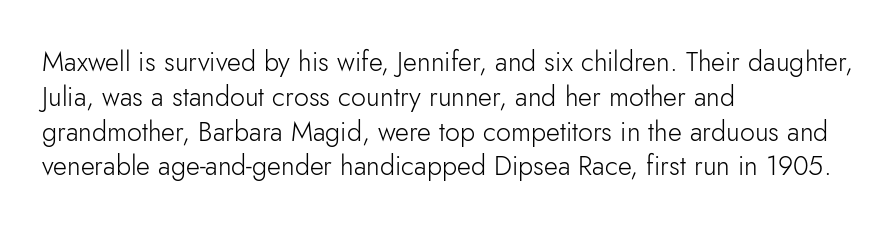
This sample keeps an unexceptional amount of space between lines. Characters remain perfectly vertical along every line. The gap between lines stays unmarked. Is this a heavy cut? Hardly; it is regular or lighter.
